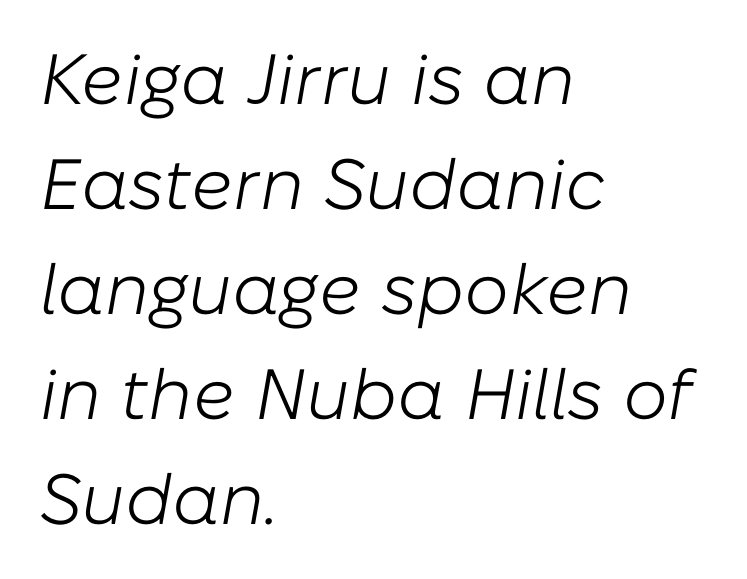
Q: Is the text bold? A: No.
Q: Is the text italic (slanted)? A: Yes, it leans right by about 10 degrees.
Q: Is the text underlined? A: No.
Q: How is the paragraph aligned? A: Left-aligned.
Q: Is the spacing between letters normal or unusually wide? A: Normal.
Q: Is the spacing between lines tight, normal or loose? A: Normal.
Q: Width (condensed, normal, or wide)? A: Normal.
Q: Stroke contrast? A: Low.
Q: x-height? A: Medium.
Q: Monospaced? A: No.
